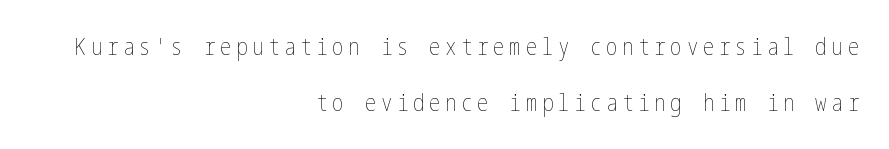
Type without underlining. The typography opts for an upright posture over an oblique one. Does the leading feel generous? Absolutely, it's lavish. Each stroke keeps to a modest, everyday thickness or less. Horizontal alignment here is rightward, an uncommon choice for prose. Here the glyphs are tracked loosely, breaking word shapes into spaced letters.
